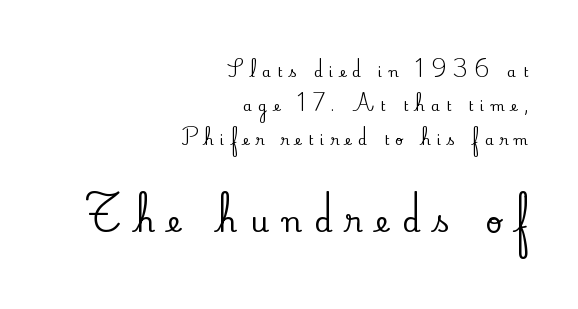
Is there any slant? The stems are plumb. Does the bottom block carry the larger type? Yes, it does. The letters carry serifs — small finishing strokes at the ends of their stems. Display-style spreading of the glyphs; the letterfit is very open. The rendering uses natural spacing where letterforms have individual widths. A clean baseline with only descenders dipping below it.
